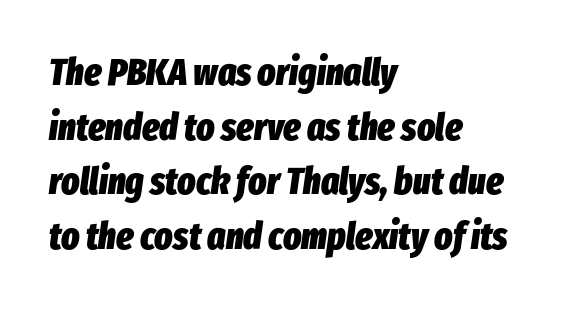
The leading is moderate, giving the passage an even texture. The passage is arranged the way most books set body copy — flush left. The specimen omits any rule beneath the text block's lines. Pretty heavy lettering here — definitely bold.
